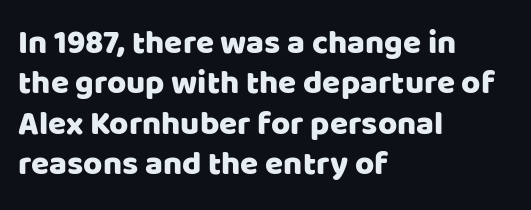
The image shows 33 px sans-serif type, upright; set left-aligned, line spacing 1.22x, normal letter spacing, not underlined; low stroke contrast and a large x-height.
